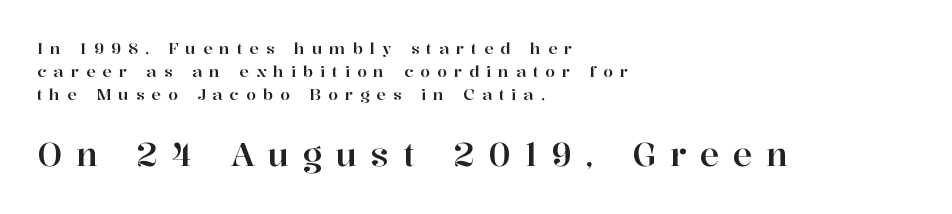
{"serif": "yes", "italic": "no", "width": "normal", "stroke_contrast": "high", "x_height": "medium", "monospaced": "no", "underline": "no", "align": "left", "line_spacing": "normal", "line_spacing_ratio": 1.45, "letter_spacing": "wide", "letter_spacing_em": 0.43, "larger_block": "second", "size_ratio": 2.0, "glyph_px": 32}
